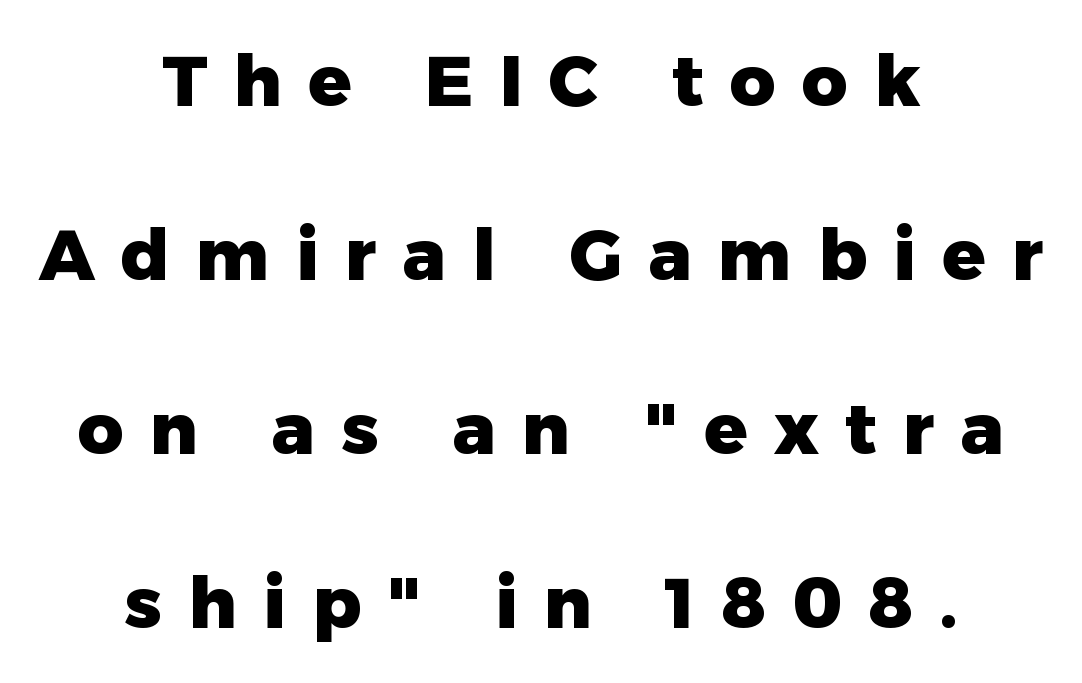
Thick stems and heavy bowls — unmistakably bold. What's the leading like? Stretched, with rows far apart. This sample uses a sans-serif face. The space directly below the letters is spotless. Ordinary non-slanted type is in use.
